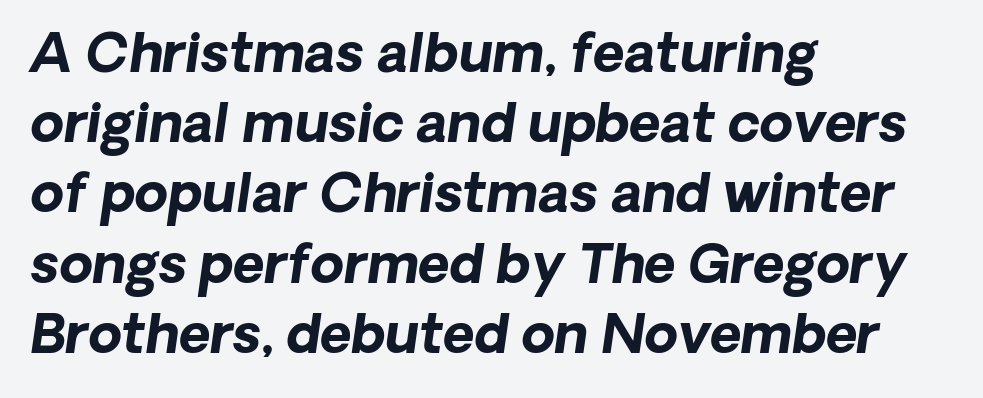
Q: Is the text bold? A: Yes.
Q: Is the typeface a serif or a sans-serif typeface? A: Sans-serif.
Q: Is the text underlined? A: No.
Q: How is the paragraph aligned? A: Left-aligned.
Q: Is the spacing between letters normal or unusually wide? A: Normal.
Q: Is the spacing between lines tight, normal or loose? A: Normal.
Q: Width (condensed, normal, or wide)? A: Normal.
Q: Stroke contrast? A: Low.
Q: x-height? A: Medium.
Q: Monospaced? A: No.
